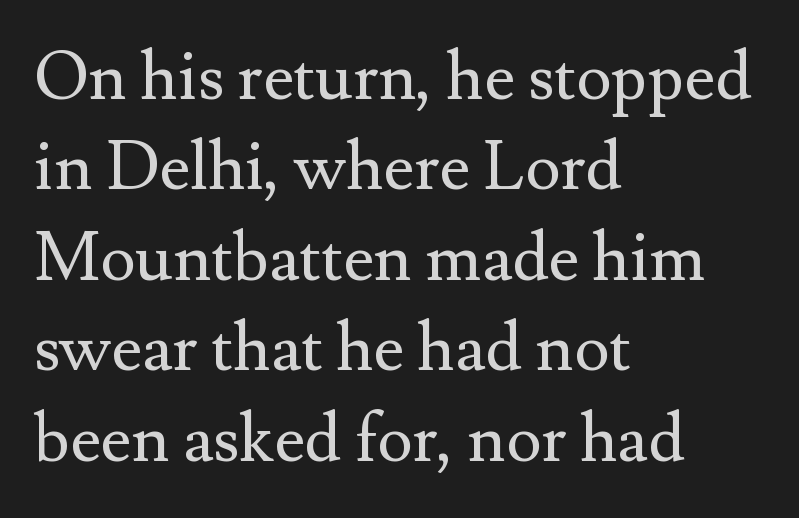
Q: Is the text bold? A: No.
Q: Is the text italic (slanted)? A: No, it is upright.
Q: Is the typeface a serif or a sans-serif typeface? A: Serif.
Q: Is the text underlined? A: No.
Q: How is the paragraph aligned? A: Left-aligned.
Q: Is the spacing between letters normal or unusually wide? A: Normal.
Q: Is the spacing between lines tight, normal or loose? A: Normal.
Q: Width (condensed, normal, or wide)? A: Normal.
Q: Stroke contrast? A: Medium.
Q: x-height? A: Small.
Q: Monospaced? A: No.
